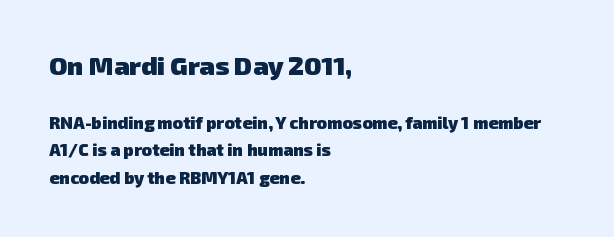
The image shows 26 px bold type; set left-aligned, normal line spacing (1.62x), normal letter spacing, not underlined; the first (top) block is 1.53x larger.
